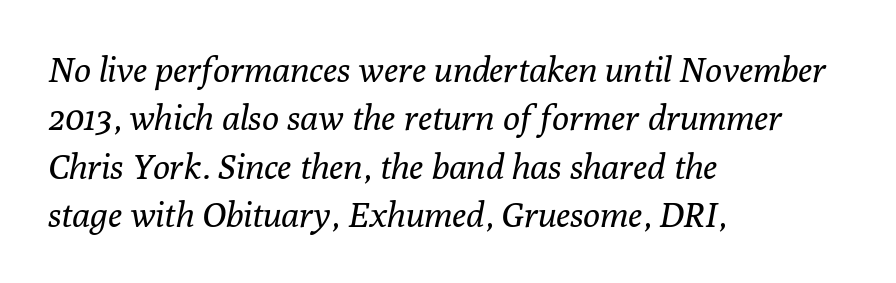
The image shows 35 px regular-weight serif type, italic (leaning right); set left-aligned, normal line spacing (1.38x), normal letter spacing, not underlined; low stroke contrast and a medium x-height.
